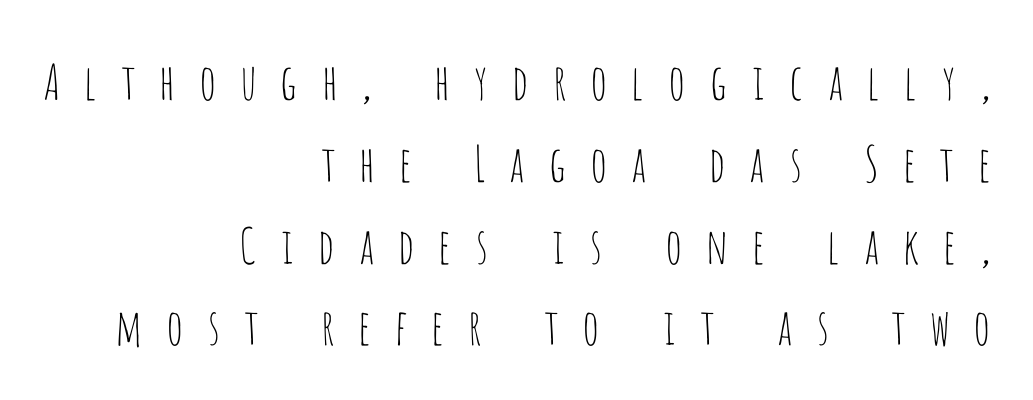
Q: Is the text bold? A: No.
Q: Is the text italic (slanted)? A: No, it is upright.
Q: Is the typeface a serif or a sans-serif typeface? A: Sans-serif.
Q: Is the text underlined? A: No.
Q: How is the paragraph aligned? A: Right-aligned.
Q: Is the spacing between letters normal or unusually wide? A: Unusually wide.
Q: Is the spacing between lines tight, normal or loose? A: Normal.
Q: Width (condensed, normal, or wide)? A: Condensed.
Q: Stroke contrast? A: Low.
Q: x-height? A: Large.
Q: Monospaced? A: No.
